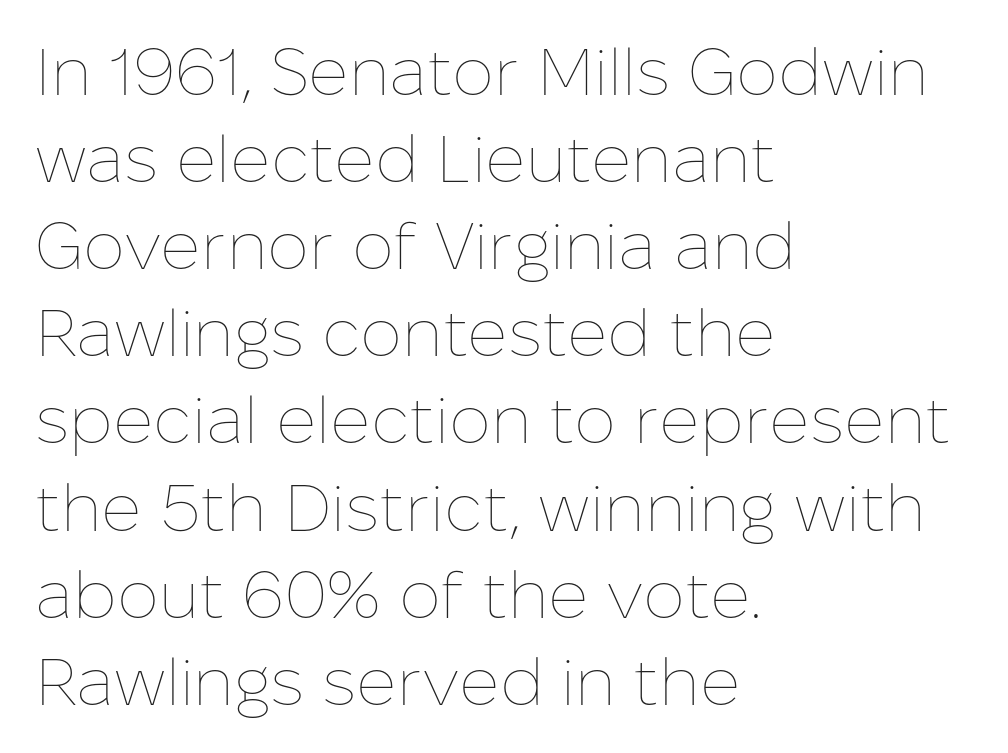
The image shows 66 px thin type, upright; set left-aligned, normal line spacing (1.32x), normal letter spacing, not underlined; low stroke contrast and a medium x-height.
